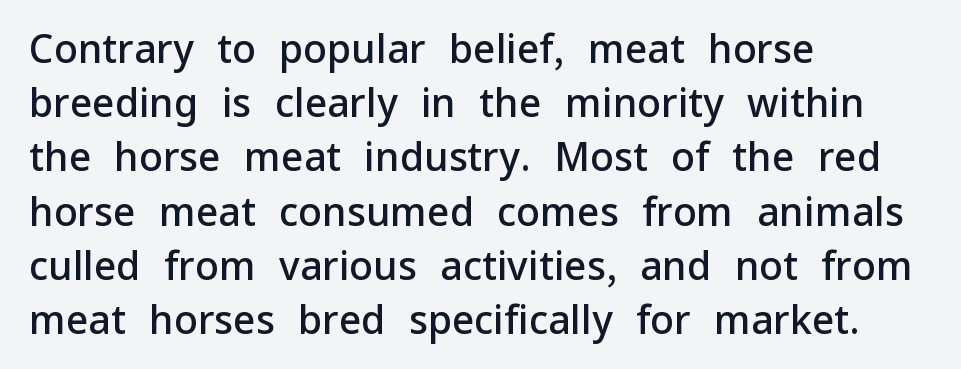
Q: Is the text bold? A: Semi-bold.
Q: Is the text italic (slanted)? A: No, it is upright.
Q: Is the typeface a serif or a sans-serif typeface? A: Sans-serif.
Q: Is the text underlined? A: No.
Q: How is the paragraph aligned? A: Left-aligned.
Q: Is the spacing between letters normal or unusually wide? A: Normal.
Q: Is the spacing between lines tight, normal or loose? A: Normal.
Q: Width (condensed, normal, or wide)? A: Normal.
Q: Stroke contrast? A: Low.
Q: x-height? A: Medium.
Q: Monospaced? A: No.
